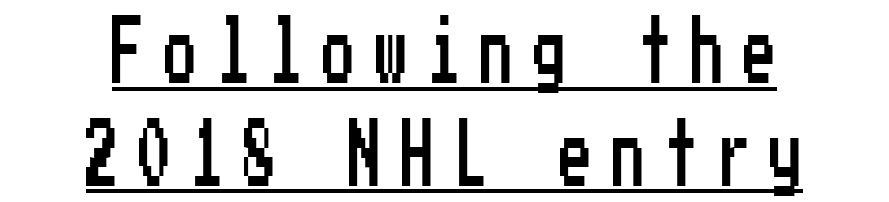
Q: Is the text italic (slanted)? A: No, it is upright.
Q: Is the typeface a serif or a sans-serif typeface? A: Sans-serif.
Q: Is the text underlined? A: Yes.
Q: How is the paragraph aligned? A: Centered.
Q: Is the spacing between letters normal or unusually wide? A: Unusually wide.
Q: Is the spacing between lines tight, normal or loose? A: Normal.
Q: Width (condensed, normal, or wide)? A: Condensed.
Q: Stroke contrast? A: Low.
Q: x-height? A: Medium.
